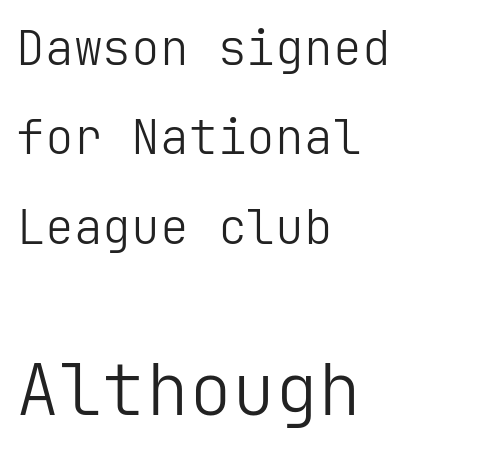
Q: Is the text bold? A: No.
Q: Is the text italic (slanted)? A: No, it is upright.
Q: Is the typeface a serif or a sans-serif typeface? A: Sans-serif.
Q: Is the text underlined? A: No.
Q: How is the paragraph aligned? A: Left-aligned.
Q: Is the spacing between letters normal or unusually wide? A: Normal.
Q: Which block of text is set in a larger size, the first (top) or the second (bottom)? A: The second (bottom) one.
Q: Width (condensed, normal, or wide)? A: Normal.
Q: Stroke contrast? A: Low.
Q: x-height? A: Medium.
